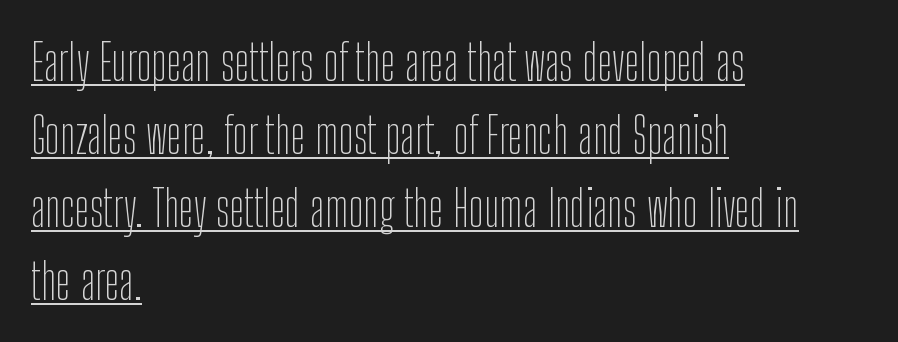
{"serif": "no", "italic": "no", "bold": "no", "weight": "thin", "width": "condensed", "stroke_contrast": "low", "x_height": "medium", "monospaced": "no", "underline": "yes", "align": "left", "line_spacing": "normal", "line_spacing_ratio": 1.46, "letter_spacing": "normal", "letter_spacing_em": 0.0, "glyph_px": 50}
